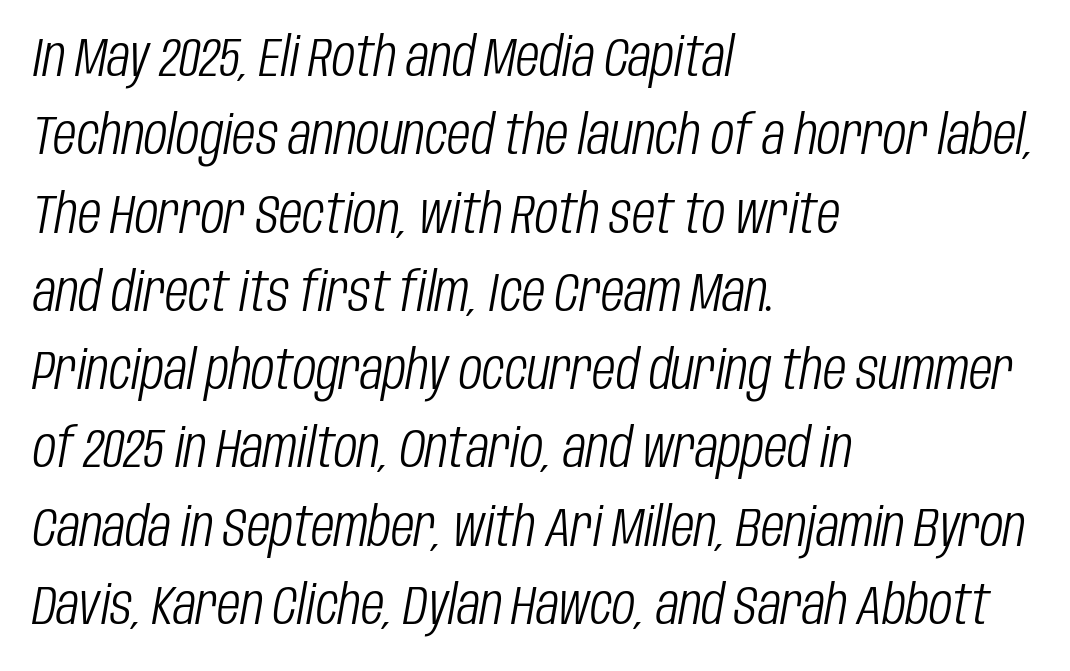
Has an underline been added? It has not. Each stroke keeps to a modest, everyday thickness or less. The passage shown stacks its lines at a standard gap. This sample has the flowing, uneven cadence of proportional lettering. Every character sits at an angle, as italics do. The text block is weighted toward the left margin, trailing off unevenly rightward.
